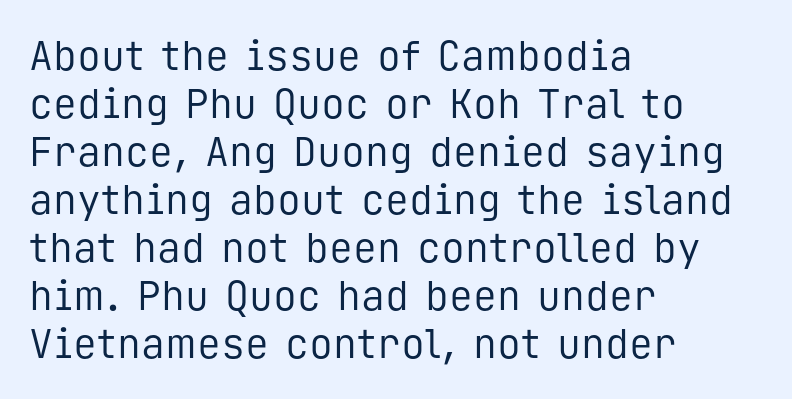
{"serif": "no", "italic": "no", "bold": "no", "weight": "regular", "width": "normal", "stroke_contrast": "low", "x_height": "medium", "monospaced": "yes", "underline": "no", "align": "left", "line_spacing_ratio": 1.2, "letter_spacing": "normal", "letter_spacing_em": 0.0, "glyph_px": 40}
